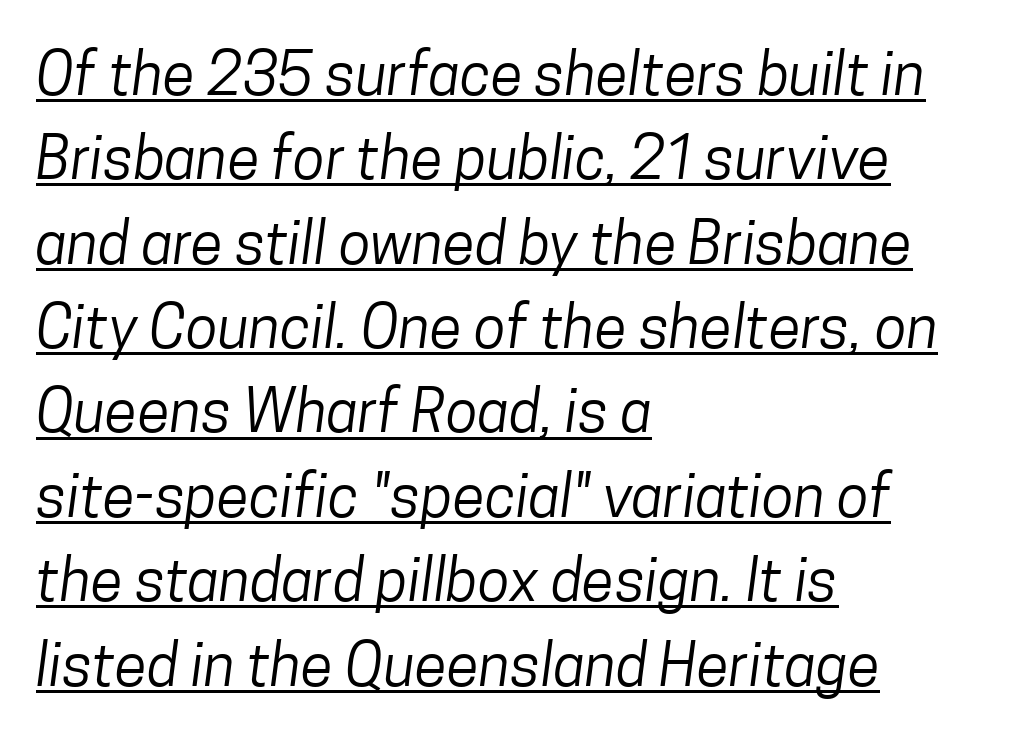
{"serif": "no", "bold": "no", "weight": "regular", "width": "condensed", "stroke_contrast": "low", "x_height": "medium", "monospaced": "no", "underline": "yes", "align": "left", "line_spacing": "normal", "line_spacing_ratio": 1.43, "letter_spacing": "normal", "letter_spacing_em": 0.0, "glyph_px": 59}
